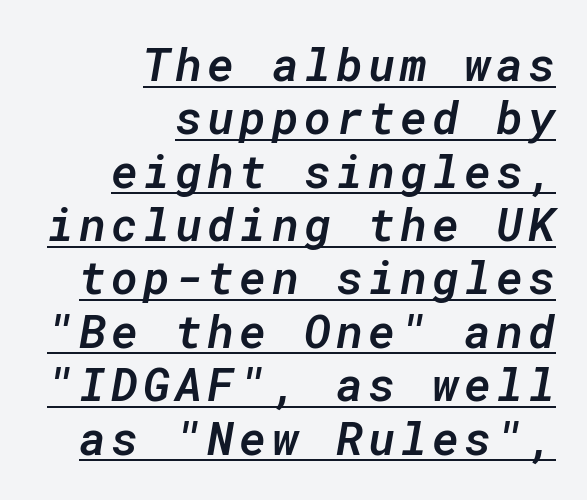
Q: Is the text bold? A: Semi-bold.
Q: Is the text italic (slanted)? A: Yes, it leans right by about 10 degrees.
Q: Is the text underlined? A: Yes.
Q: How is the paragraph aligned? A: Right-aligned.
Q: Width (condensed, normal, or wide)? A: Normal.
Q: Stroke contrast? A: Low.
Q: x-height? A: Medium.
Q: Monospaced? A: Yes.
